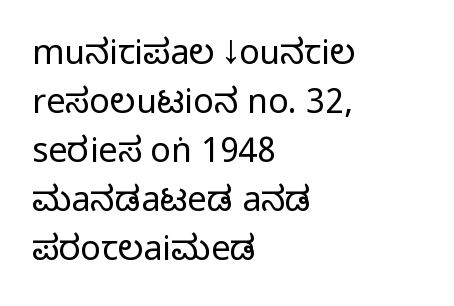
The image shows 34 px regular-weight, condensed sans-serif type, upright; set left-aligned, normal line spacing (1.44x), normal letter spacing, not underlined; low stroke contrast and a large x-height.
